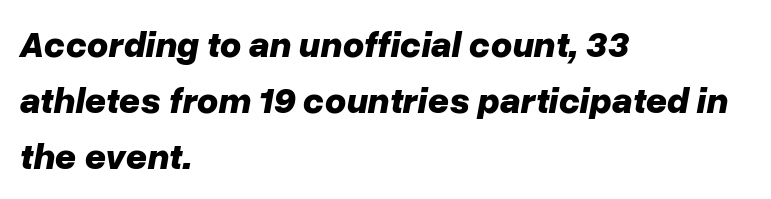
{"italic": "yes", "lean": "right", "slant_degrees": 10, "bold": "yes", "weight": "bold", "width": "normal", "stroke_contrast": "low", "x_height": "medium", "monospaced": "no", "underline": "no", "align": "left", "line_spacing": "normal", "line_spacing_ratio": 1.52, "letter_spacing": "normal", "letter_spacing_em": 0.0, "glyph_px": 37}
